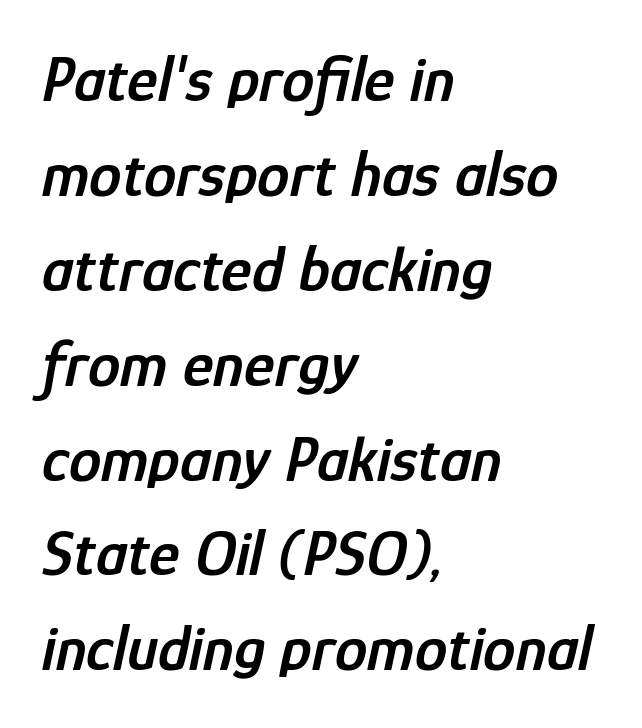
{"italic": "yes", "lean": "right", "slant_degrees": 12, "bold": "semi", "weight": "semibold", "width": "condensed", "stroke_contrast": "low", "x_height": "medium", "monospaced": "no", "underline": "no", "align": "left", "line_spacing": "normal", "line_spacing_ratio": 1.46, "letter_spacing": "normal", "letter_spacing_em": 0.0, "glyph_px": 65}
